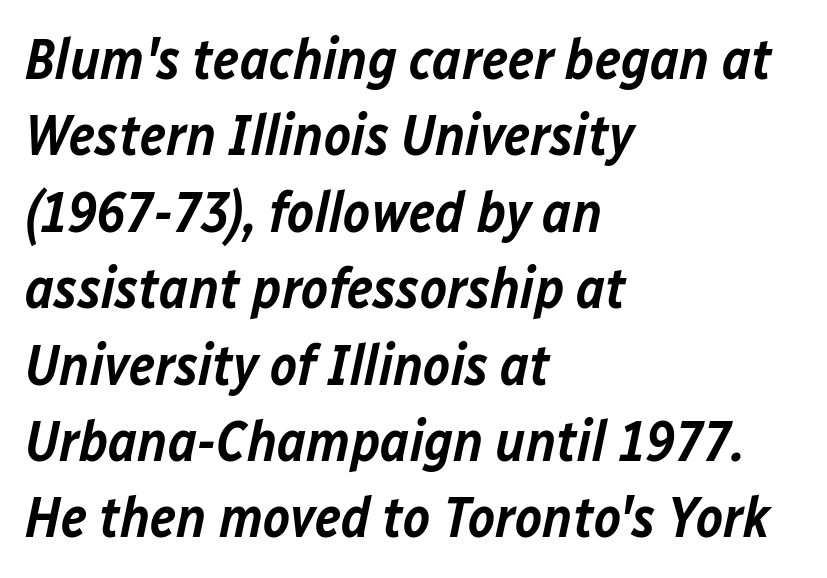
Q: Is the text bold? A: Semi-bold.
Q: Is the text italic (slanted)? A: Yes, it leans right by about 12 degrees.
Q: Is the text underlined? A: No.
Q: How is the paragraph aligned? A: Left-aligned.
Q: Is the spacing between letters normal or unusually wide? A: Normal.
Q: Is the spacing between lines tight, normal or loose? A: Normal.
Q: Width (condensed, normal, or wide)? A: Normal.
Q: Stroke contrast? A: Low.
Q: x-height? A: Medium.
Q: Monospaced? A: No.
